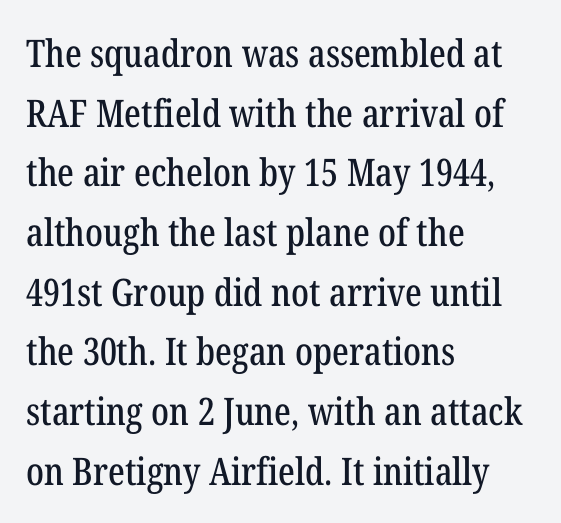
Q: Is the text italic (slanted)? A: No, it is upright.
Q: Is the typeface a serif or a sans-serif typeface? A: Serif.
Q: Is the text underlined? A: No.
Q: How is the paragraph aligned? A: Left-aligned.
Q: Is the spacing between letters normal or unusually wide? A: Normal.
Q: Is the spacing between lines tight, normal or loose? A: Normal.
Q: Width (condensed, normal, or wide)? A: Condensed.
Q: Stroke contrast? A: Low.
Q: x-height? A: Medium.
Q: Monospaced? A: No.
